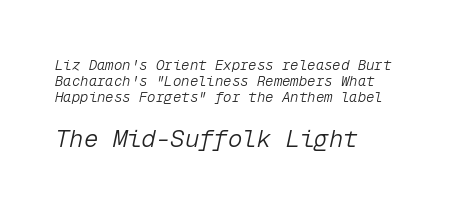
The glyphs are unaccompanied by any horizontal stroke below them. Cramped leading. Posture: slanted. A typesetter would call this zero additional tracking. This is not heavy type; no bold has been used. Leftover space on each line is placed entirely after the last word.
